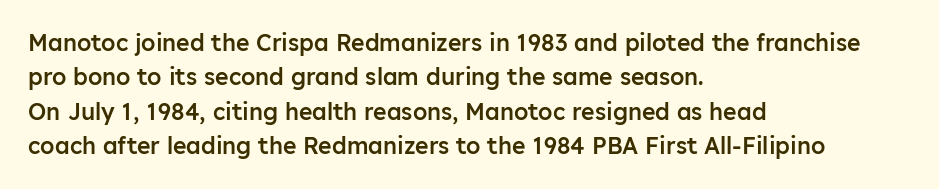
{"italic": "no", "bold": "semi", "underline": "no", "align": "left", "line_spacing": "normal", "line_spacing_ratio": 1.5, "letter_spacing": "normal", "letter_spacing_em": 0.0, "glyph_px": 23}
